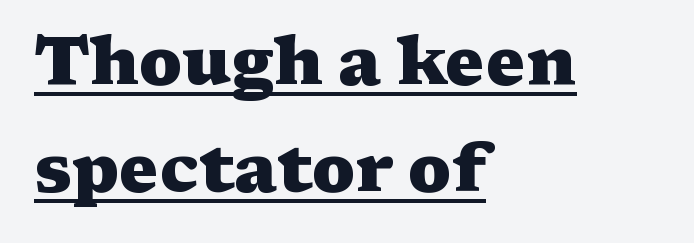
{"serif": "yes", "italic": "no", "bold": "yes", "weight": "heavy", "width": "wide", "stroke_contrast": "medium", "x_height": "medium", "monospaced": "no", "underline": "yes", "align": "left", "line_spacing": "normal", "line_spacing_ratio": 1.59, "letter_spacing": "normal", "letter_spacing_em": 0.0, "glyph_px": 67}
